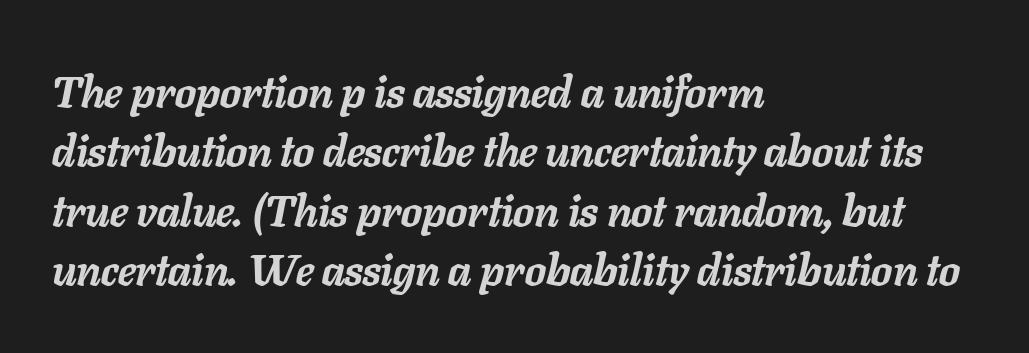
Left-aligned paragraph, ragged on the right. Italic? Definitely — the glyphs are oblique. Spacing between characters is what you'd get straight out of the box. Baseline-to-baseline distance is the conventional proportion of letter height. Clear beneath every line of the passage. The rendering uses natural spacing where letterforms have individual widths.
